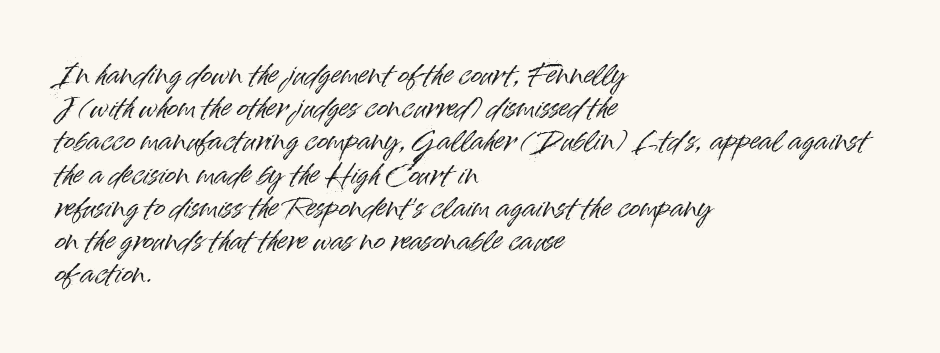
{"underline": "no", "align": "left", "line_spacing_ratio": 1.23, "letter_spacing": "normal", "letter_spacing_em": 0.0, "glyph_px": 27}
